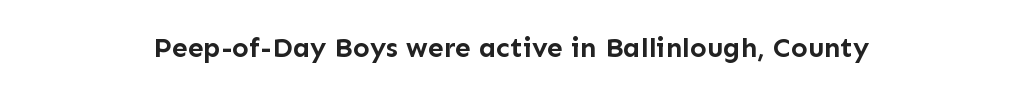
Q: Is the text bold? A: Yes.
Q: Is the text italic (slanted)? A: No, it is upright.
Q: Is the typeface a serif or a sans-serif typeface? A: Sans-serif.
Q: Is the text underlined? A: No.
Q: How is the paragraph aligned? A: Centered.
Q: Is the spacing between letters normal or unusually wide? A: Normal.
Q: Width (condensed, normal, or wide)? A: Normal.
Q: Stroke contrast? A: Low.
Q: x-height? A: Medium.
Q: Monospaced? A: No.
